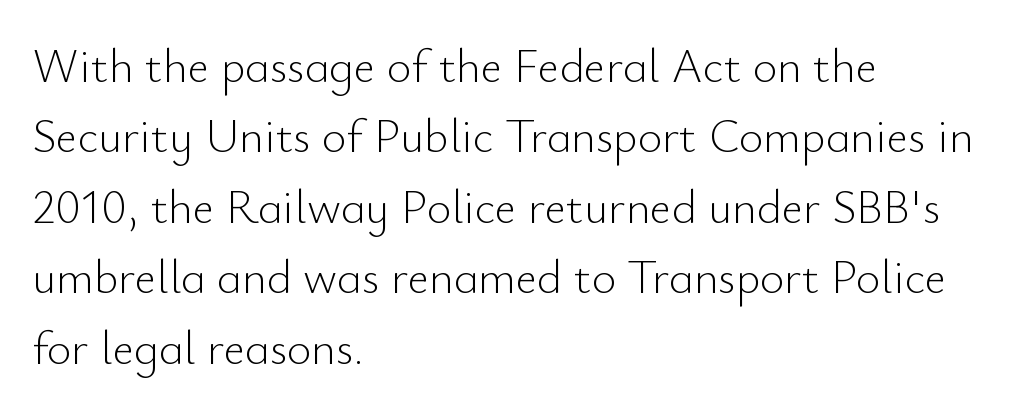
Q: Is the text bold? A: No.
Q: Is the text italic (slanted)? A: No, it is upright.
Q: Is the typeface a serif or a sans-serif typeface? A: Sans-serif.
Q: Is the text underlined? A: No.
Q: How is the paragraph aligned? A: Left-aligned.
Q: Is the spacing between letters normal or unusually wide? A: Normal.
Q: Is the spacing between lines tight, normal or loose? A: Normal.
Q: Width (condensed, normal, or wide)? A: Normal.
Q: Stroke contrast? A: Low.
Q: x-height? A: Small.
Q: Monospaced? A: No.
